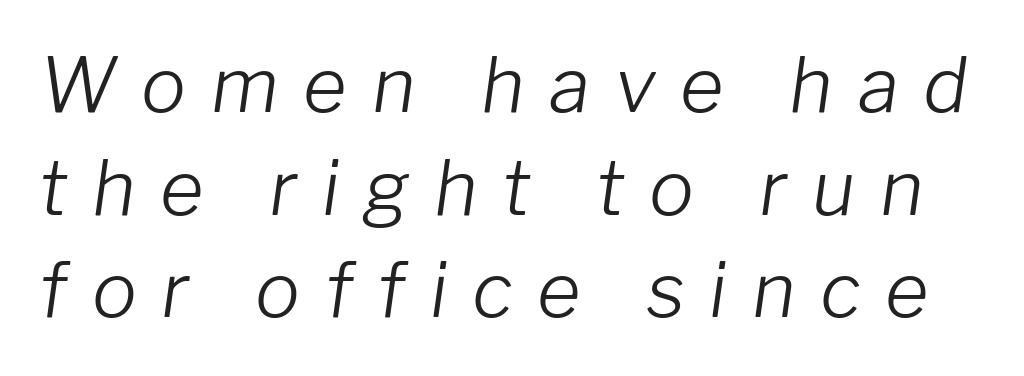
The image shows 75 px light type, italic (leaning right); set normal line spacing (1.37x), unusually wide letter spacing (+0.33 em), not underlined; low stroke contrast and a medium x-height.
